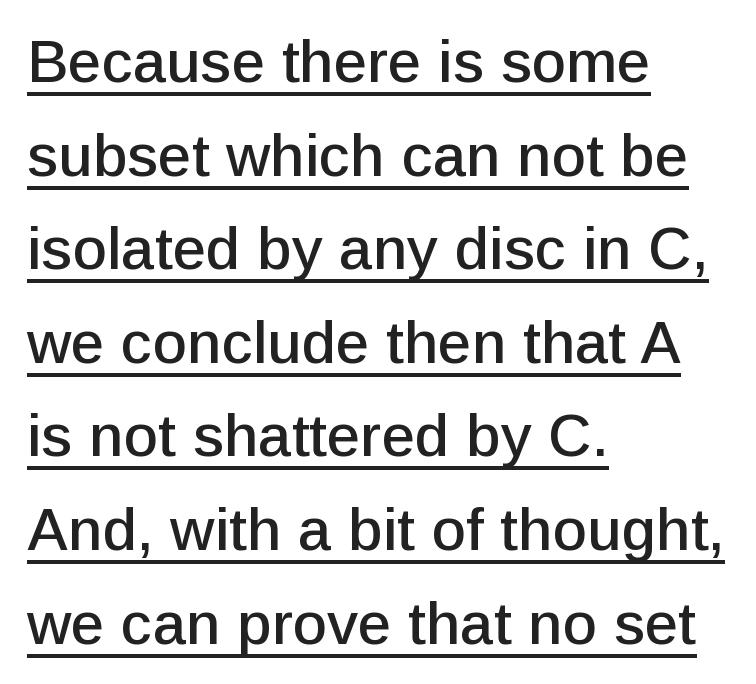
Q: Is the text italic (slanted)? A: No, it is upright.
Q: Is the typeface a serif or a sans-serif typeface? A: Sans-serif.
Q: Is the text underlined? A: Yes.
Q: How is the paragraph aligned? A: Left-aligned.
Q: Is the spacing between letters normal or unusually wide? A: Normal.
Q: Is the spacing between lines tight, normal or loose? A: Normal.
Q: Width (condensed, normal, or wide)? A: Normal.
Q: Stroke contrast? A: Low.
Q: x-height? A: Medium.
Q: Monospaced? A: No.
